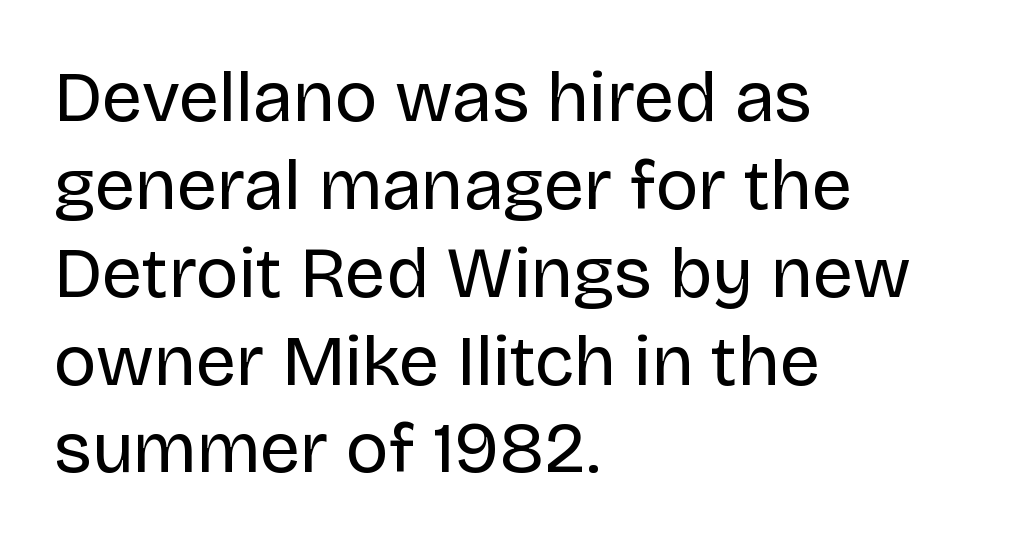
The image shows 72 px regular-weight sans-serif type, upright; set left-aligned, line spacing 1.22x, normal letter spacing, not underlined; low stroke contrast and a large x-height.
